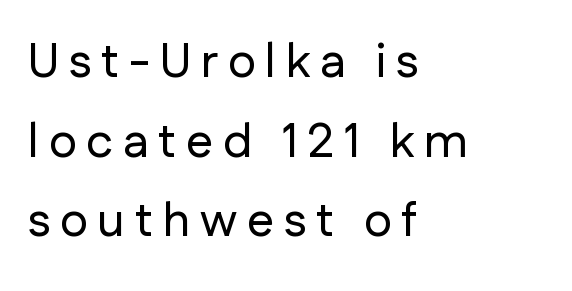
Line spacing here is normal. The letters stand straight up with perfectly vertical stems. Proportional: the letters do not fall into vertical columns. Where is the straight margin? On the left. Here the glyphs are tracked loosely, breaking word shapes into spaced letters.
